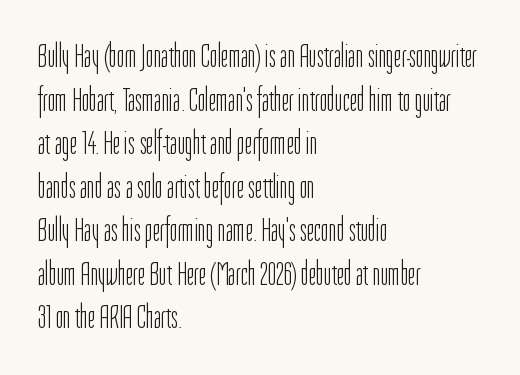
Q: Is the text bold? A: No.
Q: Is the text italic (slanted)? A: No, it is upright.
Q: Is the typeface a serif or a sans-serif typeface? A: Sans-serif.
Q: Is the text underlined? A: No.
Q: How is the paragraph aligned? A: Left-aligned.
Q: Is the spacing between letters normal or unusually wide? A: Normal.
Q: Is the spacing between lines tight, normal or loose? A: Normal.
Q: Width (condensed, normal, or wide)? A: Condensed.
Q: Stroke contrast? A: Low.
Q: x-height? A: Medium.
Q: Monospaced? A: No.
